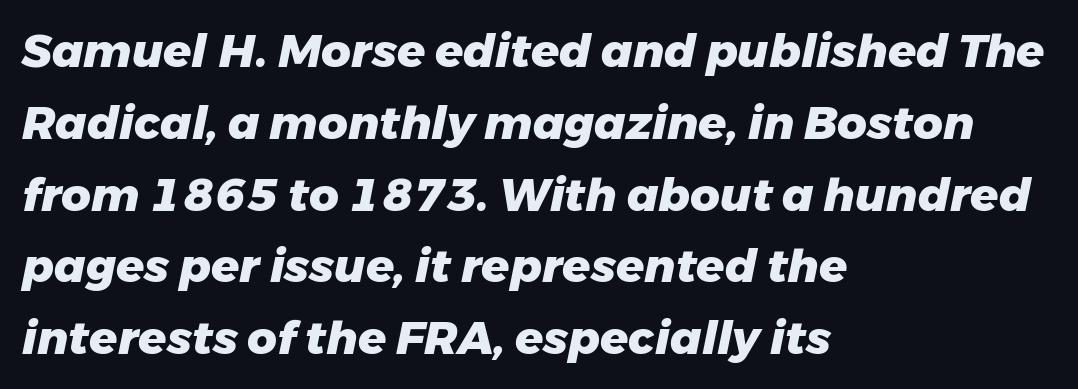
The rows are spaced the way most documents space them. Typesetter's note: full bold, strokes at maximum text heaviness. Which margin do the lines hug? The left one — the right edge is uneven. How are the letters spaced? Ordinarily, with no added tracking. Descenders hang freely into open space. Is the type slanted? Yes — the strokes lean at a clear angle.
